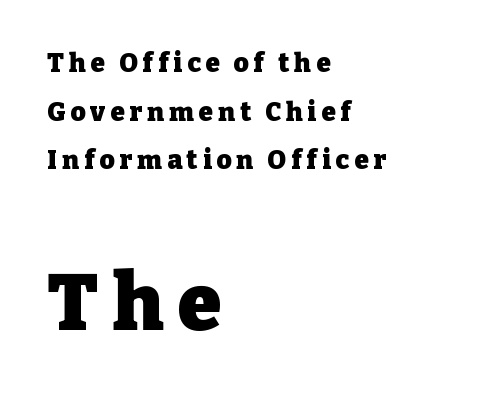
Q: Is the text bold? A: Yes.
Q: Is the text italic (slanted)? A: No, it is upright.
Q: Is the typeface a serif or a sans-serif typeface? A: Serif.
Q: Is the text underlined? A: No.
Q: How is the paragraph aligned? A: Left-aligned.
Q: Which block of text is set in a larger size, the first (top) or the second (bottom)? A: The second (bottom) one.
Q: Width (condensed, normal, or wide)? A: Normal.
Q: Stroke contrast? A: Low.
Q: x-height? A: Medium.
Q: Monospaced? A: No.
